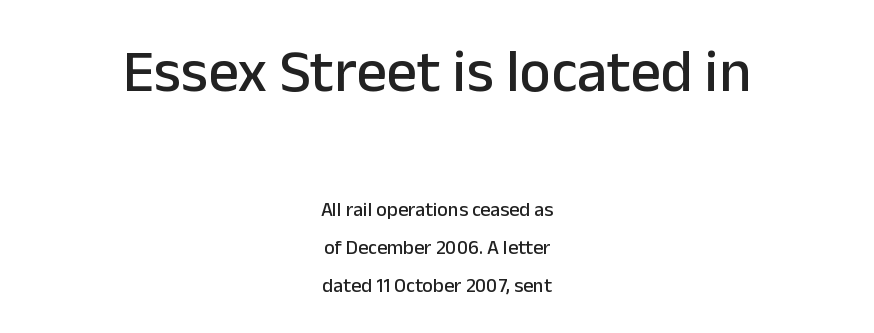
The image shows 60 px sans-serif type, upright; set centered, line spacing 1.89x, normal letter spacing, not underlined; the first (top) block is 3.0x larger; low stroke contrast and a medium x-height.
